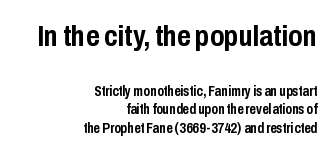
The image shows 30 px semibold, condensed sans-serif type, upright; set right-aligned, normal line spacing (1.32x), normal letter spacing, not underlined; the first (top) block is 2.14x larger; low stroke contrast and a medium x-height.
